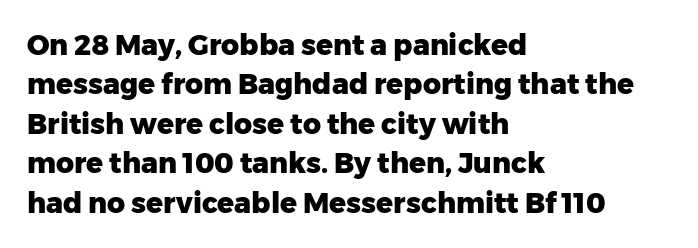
Q: Is the text bold? A: Yes.
Q: Is the text italic (slanted)? A: No, it is upright.
Q: Is the typeface a serif or a sans-serif typeface? A: Sans-serif.
Q: Is the text underlined? A: No.
Q: How is the paragraph aligned? A: Left-aligned.
Q: Is the spacing between letters normal or unusually wide? A: Normal.
Q: Is the spacing between lines tight, normal or loose? A: Normal.
Q: Width (condensed, normal, or wide)? A: Normal.
Q: Stroke contrast? A: Low.
Q: x-height? A: Medium.
Q: Monospaced? A: No.
